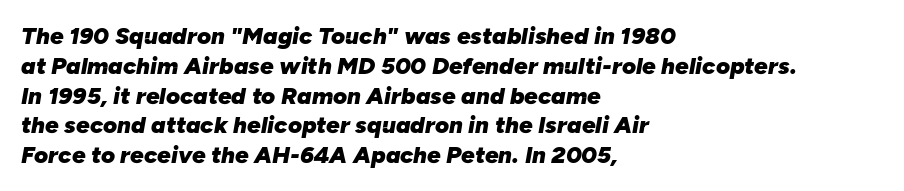
Words float on clear page, feet unadorned. The whole block is typeset with a tilt. On the weight axis this lands at bold, roughly 700. No extra tracking has been applied to these lines. All the whitespace from short lines collects on the right.
